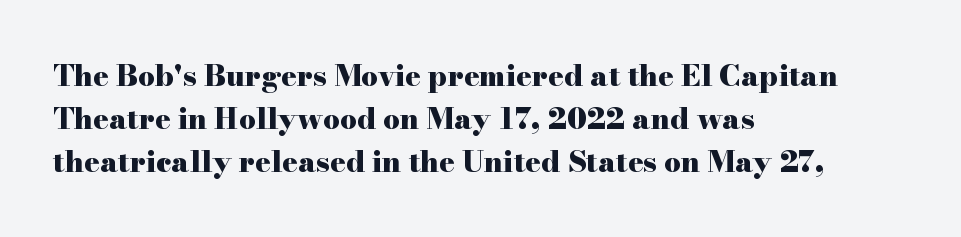
The image shows 29 px heavy, wide serif type, upright; set left-aligned, normal line spacing (1.48x), normal letter spacing, not underlined; high stroke contrast and a small x-height.
